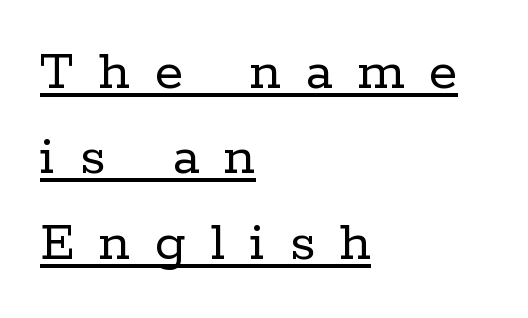
Normally led — the rows are evenly, conventionally spaced. Tracking value appears strongly positive — letters spread wide. When letters stand straight like this, we call the style roman or upright. Each letter keeps its own natural width here, so spacing adapts to shape.
